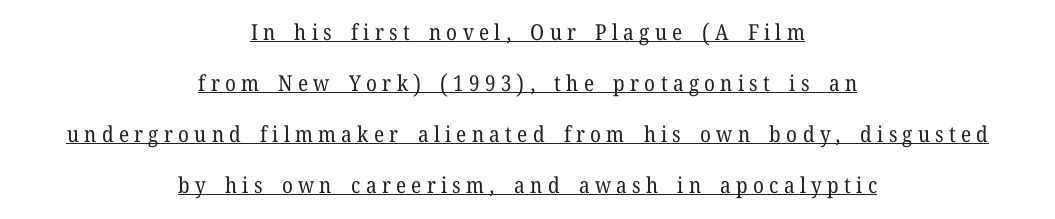
Each new line begins a long way beneath the previous one. A typographer would call this underscored text. The passage shown has open, widely tracked lettering throughout. Weight class: somewhere from thin through regular. If you folded the block vertically in half, each line would mirror itself in length. The lettering holds an erect, upright posture throughout.
